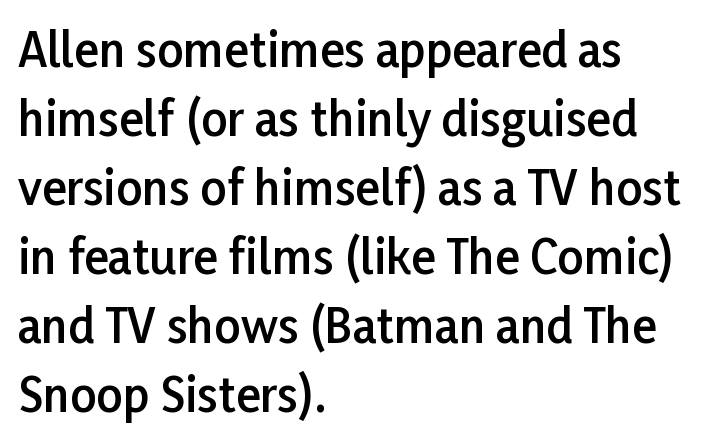
Q: Is the text bold? A: Semi-bold.
Q: Is the text italic (slanted)? A: No, it is upright.
Q: Is the typeface a serif or a sans-serif typeface? A: Sans-serif.
Q: Is the text underlined? A: No.
Q: How is the paragraph aligned? A: Left-aligned.
Q: Is the spacing between letters normal or unusually wide? A: Normal.
Q: Is the spacing between lines tight, normal or loose? A: Normal.
Q: Width (condensed, normal, or wide)? A: Normal.
Q: Stroke contrast? A: Low.
Q: x-height? A: Medium.
Q: Monospaced? A: No.
